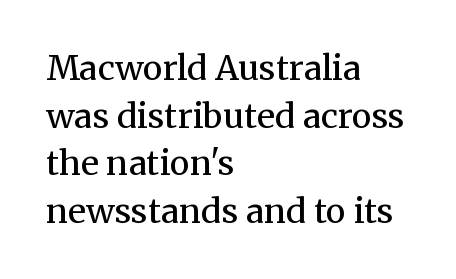
{"serif": "yes", "italic": "no", "bold": "no", "weight": "regular", "width": "normal", "stroke_contrast": "medium", "x_height": "medium", "monospaced": "no", "underline": "no", "align": "left", "line_spacing": "normal", "line_spacing_ratio": 1.4, "letter_spacing": "normal", "letter_spacing_em": 0.0, "glyph_px": 34}
